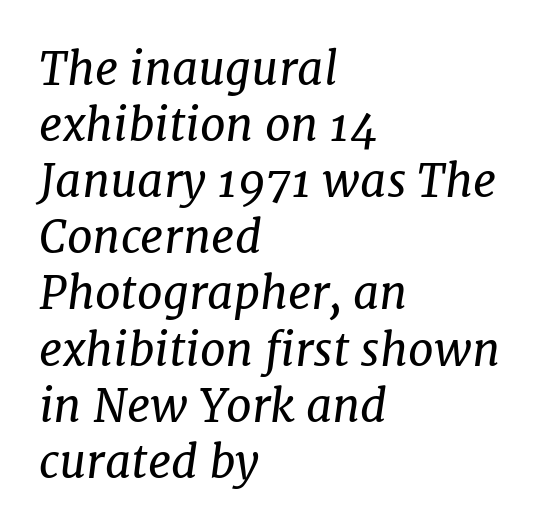
The face used here has a pronounced slope to its letters. The passage shown is typed in a proportional face where columns would drift. Is the block centered? No — it sits flush against the left margin. No heavy texture on the line: the type isn't bold.
